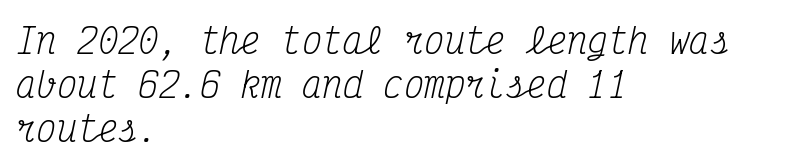
{"serif": "yes", "italic": "yes", "lean": "right", "slant_degrees": 12, "bold": "no", "weight": "regular", "width": "condensed", "stroke_contrast": "medium", "x_height": "medium", "monospaced": "yes", "underline": "no", "align": "left", "line_spacing": "normal", "line_spacing_ratio": 1.3, "letter_spacing": "normal", "letter_spacing_em": 0.0, "glyph_px": 34}
